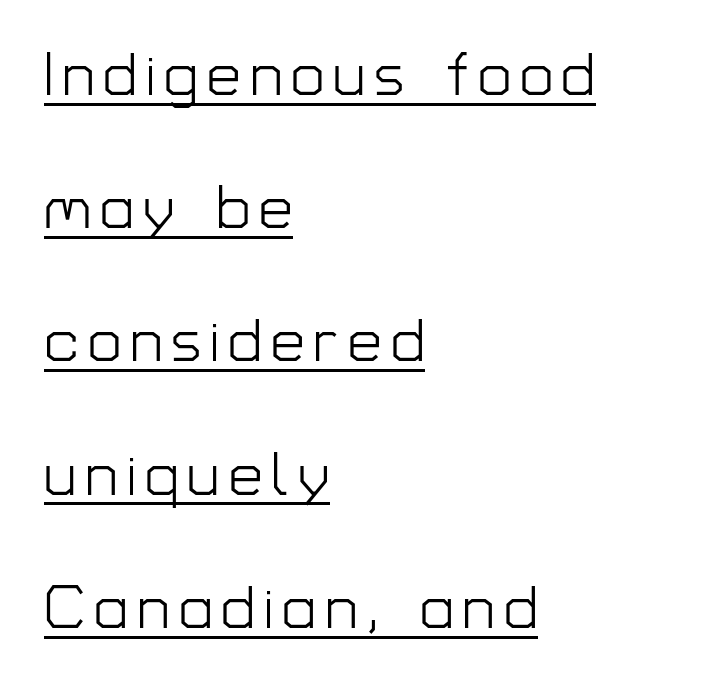
Q: Is the text bold? A: No.
Q: Is the text italic (slanted)? A: No, it is upright.
Q: Is the typeface a serif or a sans-serif typeface? A: Sans-serif.
Q: Is the text underlined? A: Yes.
Q: How is the paragraph aligned? A: Left-aligned.
Q: Is the spacing between lines tight, normal or loose? A: Loose.
Q: Width (condensed, normal, or wide)? A: Normal.
Q: Stroke contrast? A: Low.
Q: x-height? A: Medium.
Q: Monospaced? A: No.
